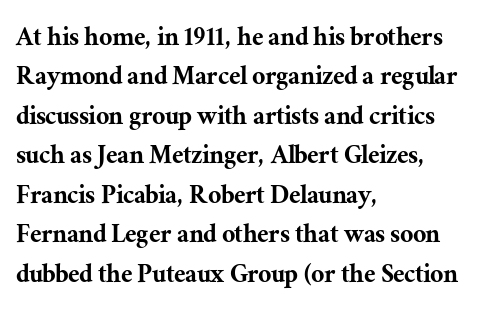
Note the varied advance widths — an 'i' is clearly narrower than an 'm'. The space directly below the letters is spotless. Unlike italic type, these characters show no tilt at all. Spacing between characters is what you'd get straight out of the box.
